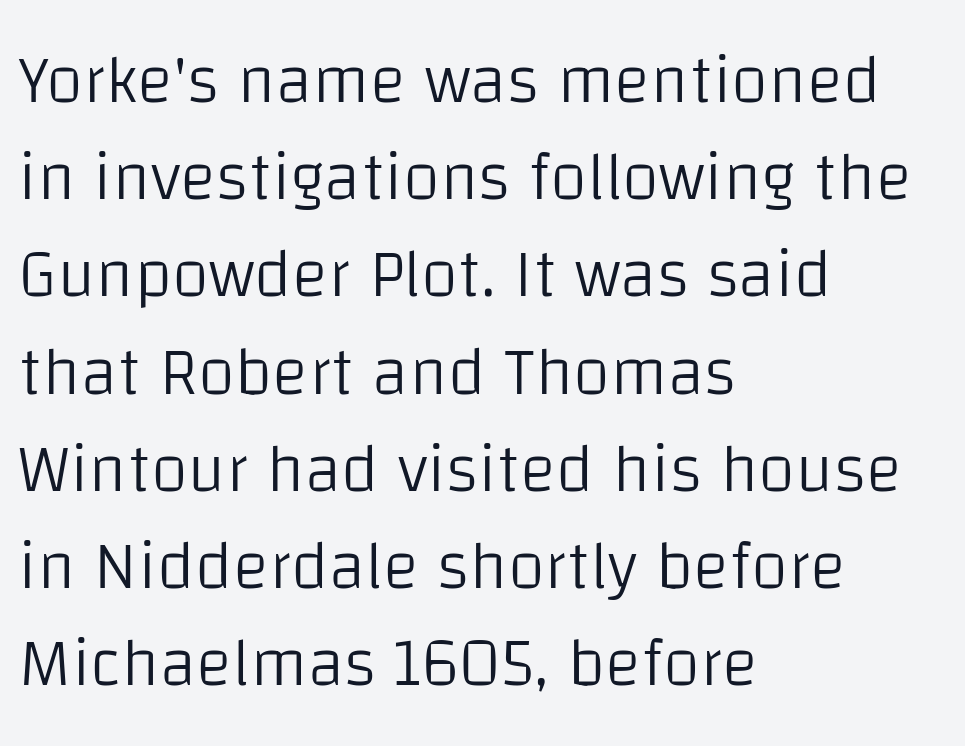
{"serif": "no", "italic": "no", "bold": "no", "weight": "light", "width": "normal", "stroke_contrast": "low", "x_height": "large", "monospaced": "no", "underline": "no", "align": "left", "line_spacing": "normal", "line_spacing_ratio": 1.43, "letter_spacing": "normal", "letter_spacing_em": 0.0, "glyph_px": 68}
